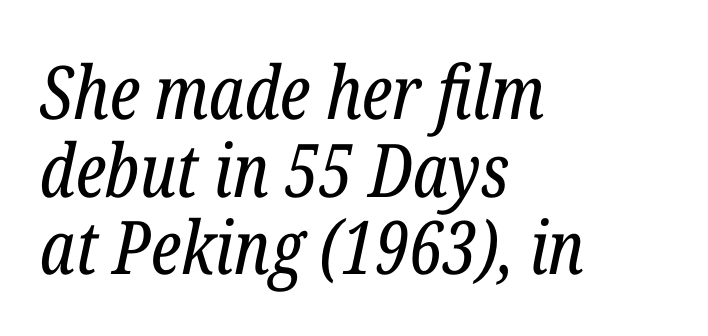
Q: Is the text bold? A: No.
Q: Is the text italic (slanted)? A: Yes, it leans right by about 12 degrees.
Q: Is the typeface a serif or a sans-serif typeface? A: Serif.
Q: Is the text underlined? A: No.
Q: How is the paragraph aligned? A: Left-aligned.
Q: Is the spacing between letters normal or unusually wide? A: Normal.
Q: Is the spacing between lines tight, normal or loose? A: Tight.
Q: Width (condensed, normal, or wide)? A: Condensed.
Q: Stroke contrast? A: Low.
Q: x-height? A: Medium.
Q: Monospaced? A: No.
